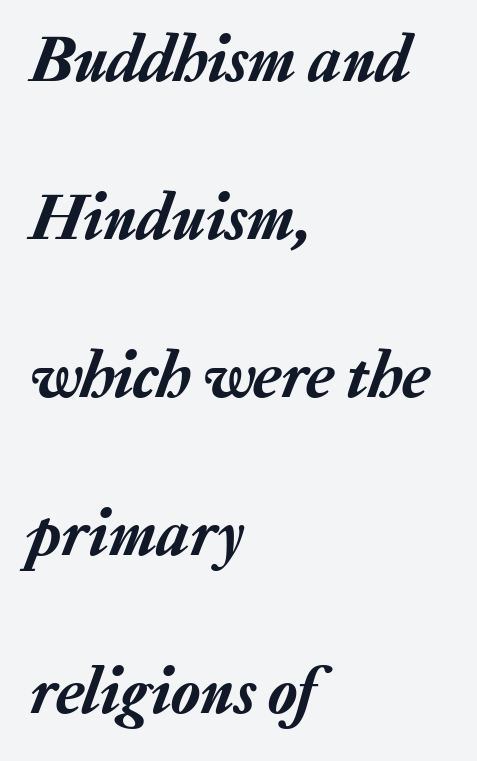
The image shows 67 px text type, italic (leaning right); set left-aligned, loose line spacing (2.36x), normal letter spacing, not underlined; low stroke contrast and a medium x-height.
